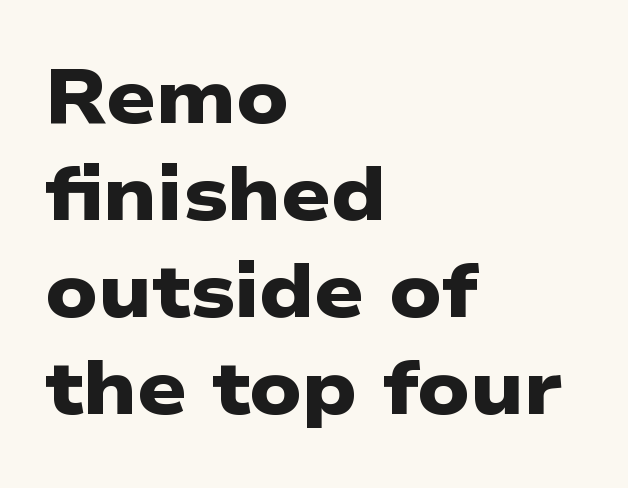
{"serif": "no", "bold": "yes", "weight": "heavy", "width": "wide", "stroke_contrast": "low", "x_height": "medium", "monospaced": "no", "underline": "no", "align": "left", "line_spacing": "normal", "line_spacing_ratio": 1.26, "letter_spacing": "normal", "letter_spacing_em": 0.0, "glyph_px": 77}
